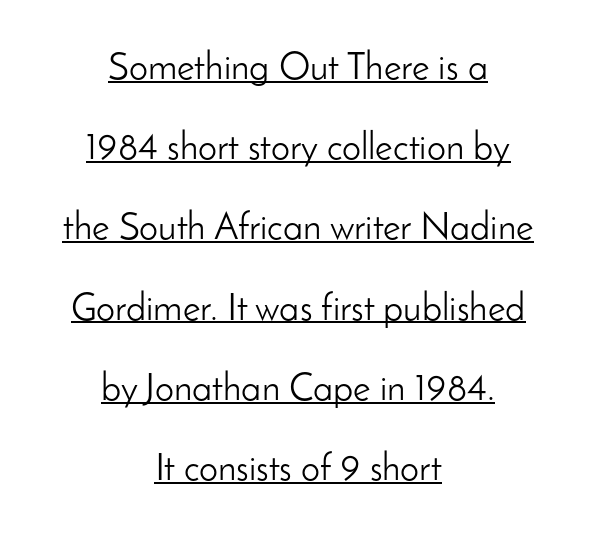
Successive baselines arrive slowly, with a big drop between each. Reading down the block, each line starts at a different indent, mirrored at its end. The letters advance in unequal steps, a hallmark of proportional type. The lettering stays uniformly vertical, giving the passage a roman look.
